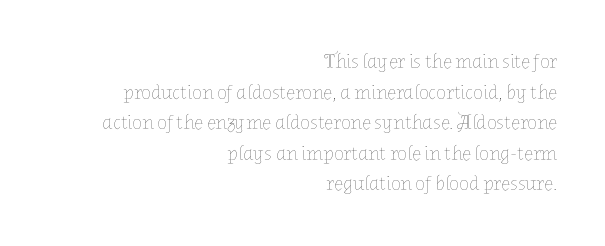
The strokes are not fattened; the text isn't bold. Which margin do the lines hug? The right one — the left edge is uneven. You could call the tracking neutral — neither tight nor loose. Nope, not italic — everything's standing straight. Successive baselines arrive at the customary interval. Descender tails drop into unmarked territory.
